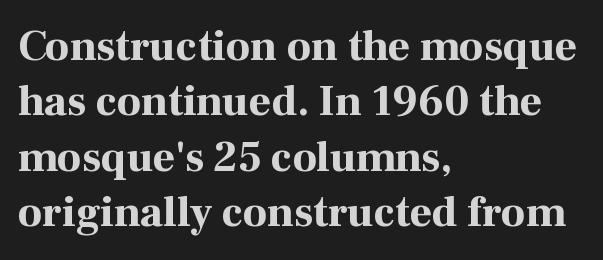
Every stem runs plumb, perpendicular to the baseline. The passage shown is typed in a proportional face where columns would drift. Interline gaps are of average width in this sample. Between one letter and the next there's only the usual sliver of space. Every row of glyphs begins at an identical x-position on the left. Just letters on the line, the space beneath them empty.
